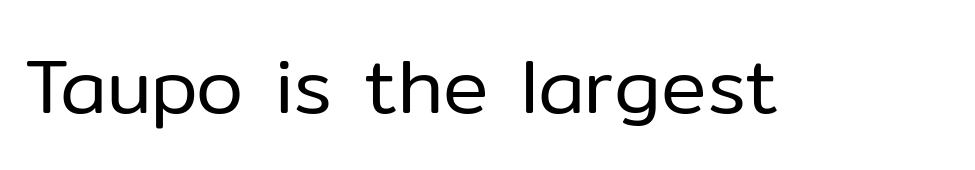
{"serif": "no", "italic": "no", "bold": "no", "weight": "regular", "width": "normal", "stroke_contrast": "low", "x_height": "medium", "monospaced": "no", "underline": "no", "letter_spacing": "normal", "letter_spacing_em": 0.0, "glyph_px": 76}
